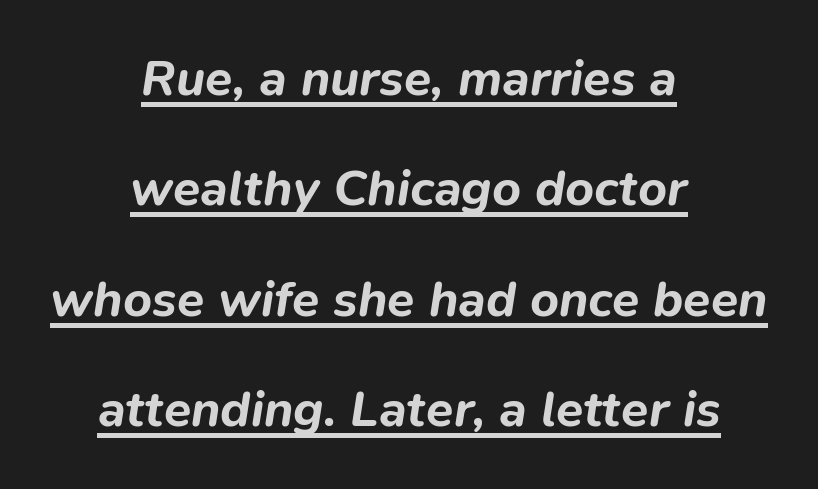
{"italic": "yes", "lean": "right", "slant_degrees": 9, "bold": "yes", "weight": "bold", "width": "normal", "stroke_contrast": "low", "x_height": "medium", "monospaced": "no", "underline": "yes", "align": "center", "line_spacing": "loose", "line_spacing_ratio": 2.21, "letter_spacing": "normal", "letter_spacing_em": 0.0, "glyph_px": 50}
